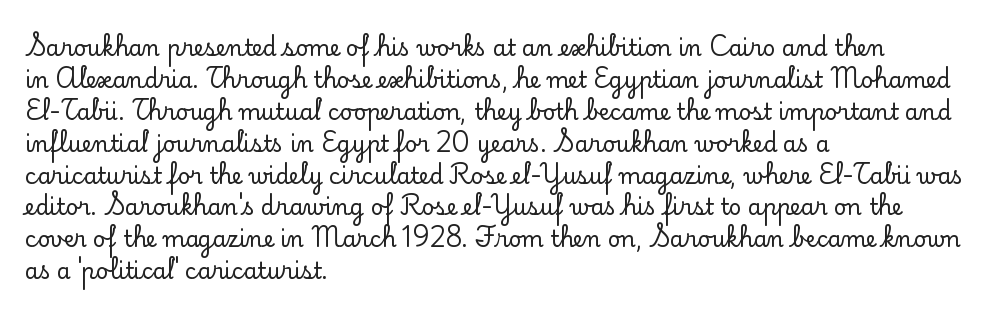
{"italic": "no", "underline": "no", "align": "left", "line_spacing": "normal", "line_spacing_ratio": 1.45, "letter_spacing": "normal", "letter_spacing_em": 0.0, "glyph_px": 22}
